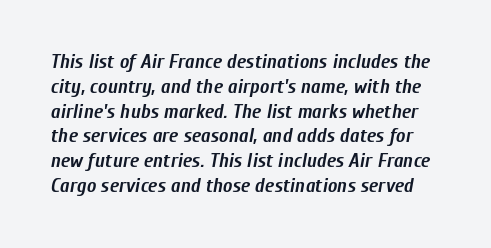
Q: Is the text bold? A: Yes.
Q: Is the text italic (slanted)? A: Yes, it leans right by about 10 degrees.
Q: Is the text underlined? A: No.
Q: Is the spacing between letters normal or unusually wide? A: Normal.
